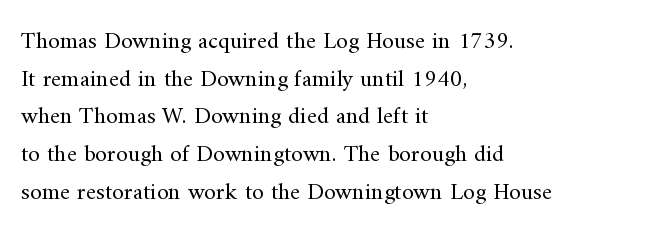
{"italic": "no", "bold": "no", "underline": "no", "align": "left", "line_spacing": "normal", "line_spacing_ratio": 1.57, "letter_spacing": "normal", "letter_spacing_em": 0.0, "glyph_px": 24}
